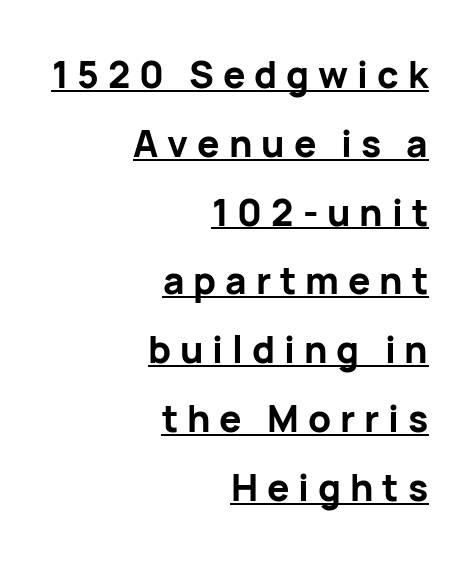
Q: Is the text bold? A: Yes.
Q: Is the text italic (slanted)? A: No, it is upright.
Q: Is the typeface a serif or a sans-serif typeface? A: Sans-serif.
Q: Is the text underlined? A: Yes.
Q: How is the paragraph aligned? A: Right-aligned.
Q: Is the spacing between letters normal or unusually wide? A: Unusually wide.
Q: Width (condensed, normal, or wide)? A: Normal.
Q: Stroke contrast? A: Low.
Q: x-height? A: Medium.
Q: Monospaced? A: No.
